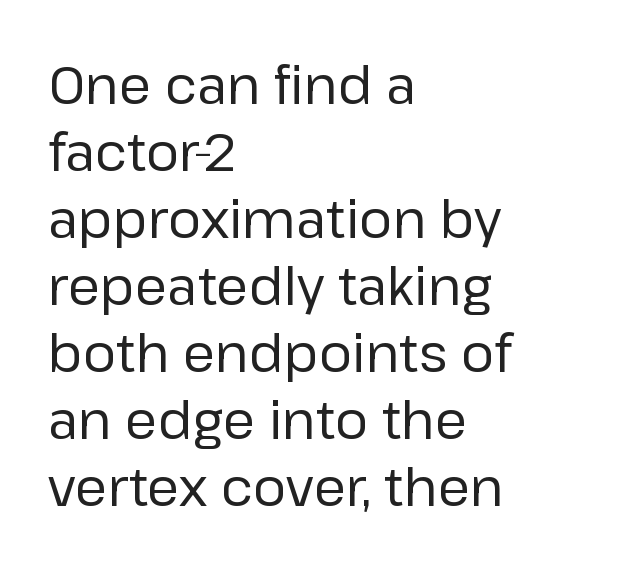
{"serif": "no", "italic": "no", "bold": "no", "weight": "regular", "width": "normal", "stroke_contrast": "low", "x_height": "medium", "monospaced": "no", "underline": "no", "align": "left", "line_spacing": "normal", "line_spacing_ratio": 1.29, "letter_spacing": "normal", "letter_spacing_em": 0.0, "glyph_px": 52}
